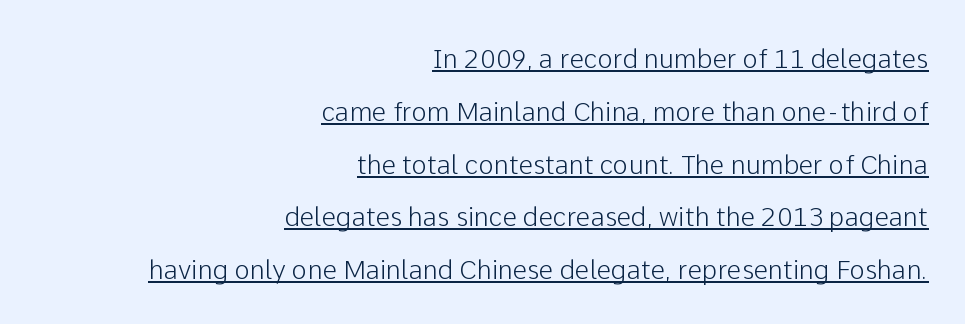
{"italic": "no", "underline": "yes", "align": "right", "line_spacing": "loose", "line_spacing_ratio": 2.03, "letter_spacing": "normal", "letter_spacing_em": 0.0, "glyph_px": 26}
